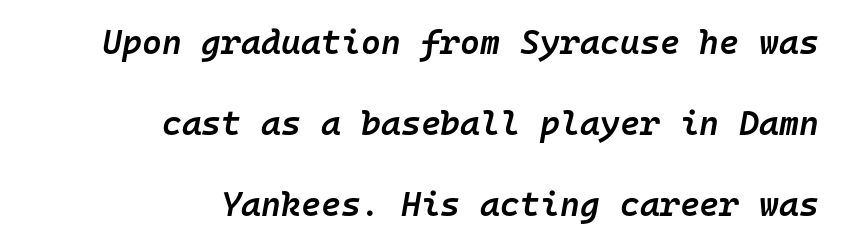
The image shows 34 px semibold type, italic (leaning right), monospaced; set right-aligned, loose line spacing (2.38x), normal letter spacing, not underlined; low stroke contrast and a medium x-height.
